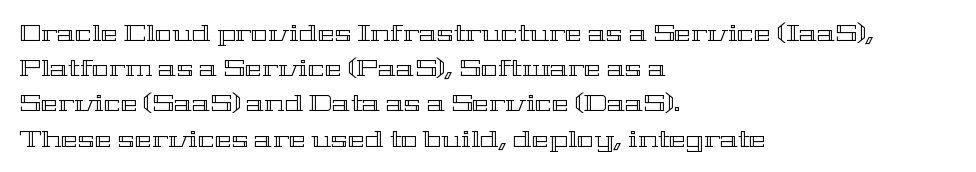
The designer left line spacing at the default. The face used here is rendered with its standard letterfit. The letters stand upright; this is a roman face. The rag falls on the right side of this text block. The words here are not underlined.
